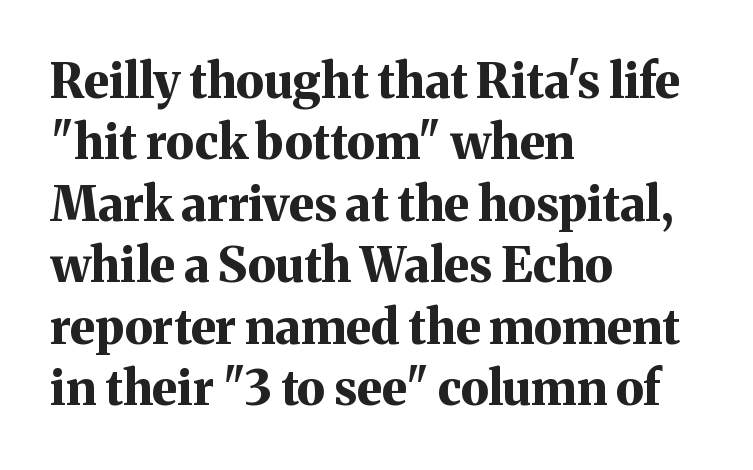
The image shows 48 px bold serif type, upright; set left-aligned, normal line spacing (1.28x), normal letter spacing, not underlined; medium stroke contrast and a medium x-height.
